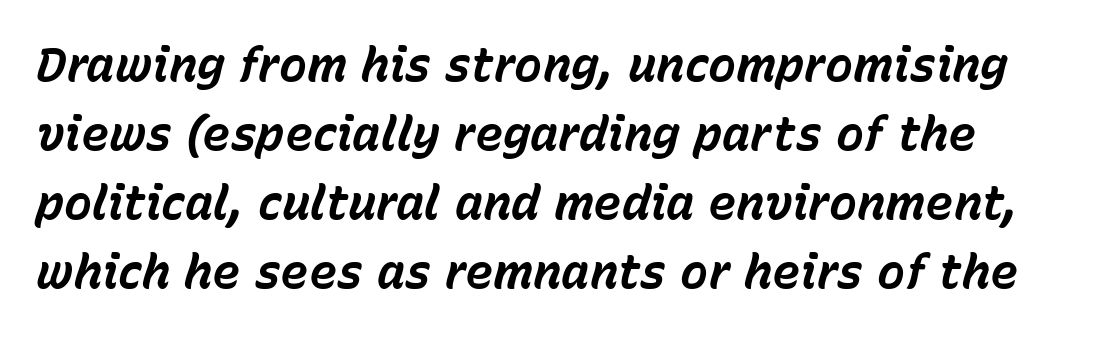
{"italic": "yes", "lean": "right", "slant_degrees": 15, "bold": "yes", "weight": "bold", "width": "normal", "stroke_contrast": "low", "x_height": "medium", "monospaced": "no", "underline": "no", "line_spacing": "normal", "line_spacing_ratio": 1.47, "letter_spacing": "normal", "letter_spacing_em": 0.0, "glyph_px": 47}
